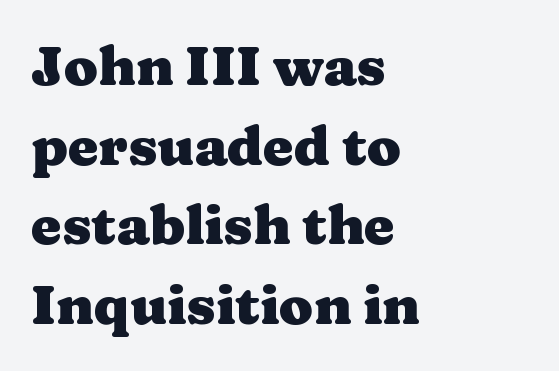
{"serif": "yes", "italic": "no", "bold": "yes", "weight": "heavy", "width": "wide", "stroke_contrast": "medium", "x_height": "medium", "monospaced": "no", "underline": "no", "align": "left", "line_spacing": "normal", "line_spacing_ratio": 1.45, "letter_spacing": "normal", "letter_spacing_em": 0.0, "glyph_px": 55}
